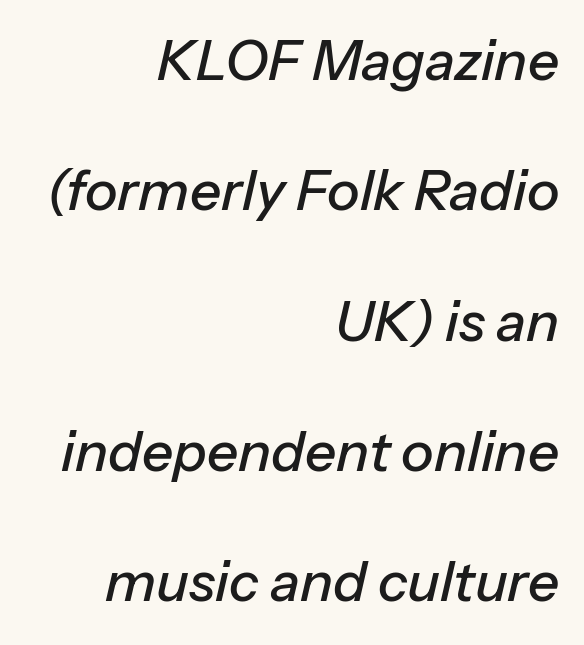
Q: Is the text italic (slanted)? A: Yes, it leans right by about 13 degrees.
Q: Is the text underlined? A: No.
Q: How is the paragraph aligned? A: Right-aligned.
Q: Is the spacing between letters normal or unusually wide? A: Normal.
Q: Is the spacing between lines tight, normal or loose? A: Loose.
Q: Width (condensed, normal, or wide)? A: Normal.
Q: Stroke contrast? A: Low.
Q: x-height? A: Medium.
Q: Monospaced? A: No.
